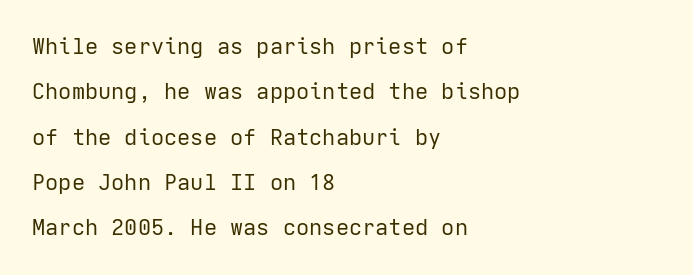
{"italic": "no", "bold": "no", "underline": "no", "align": "left", "line_spacing": "loose", "line_spacing_ratio": 2.06, "letter_spacing": "normal", "letter_spacing_em": 0.0, "glyph_px": 22}
